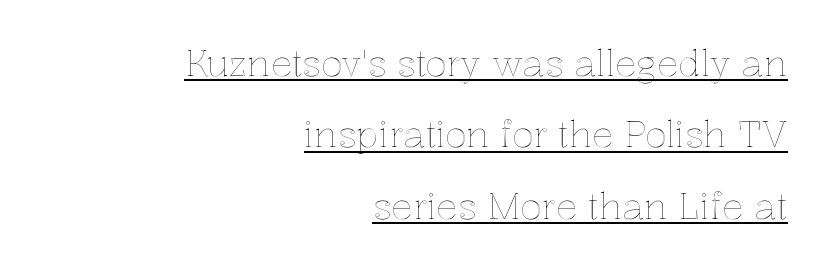
The image shows 36 px text type, upright; set right-aligned, loose line spacing (1.98x), normal letter spacing, underlined; a medium x-height.
